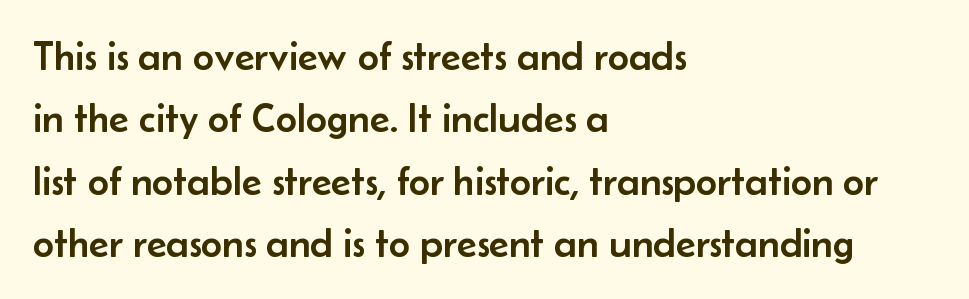
{"serif": "no", "italic": "no", "width": "normal", "stroke_contrast": "low", "x_height": "small", "monospaced": "no", "underline": "no", "align": "left", "line_spacing": "normal", "line_spacing_ratio": 1.52, "letter_spacing": "normal", "letter_spacing_em": 0.0, "glyph_px": 41}
